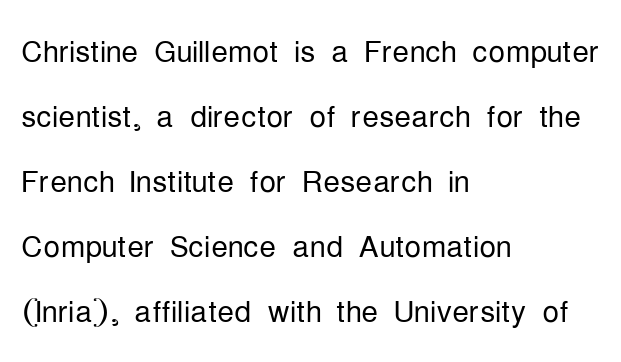
{"serif": "no", "italic": "no", "bold": "no", "weight": "light", "width": "condensed", "stroke_contrast": "low", "x_height": "medium", "monospaced": "no", "underline": "no", "align": "left", "line_spacing": "normal", "line_spacing_ratio": 1.55, "letter_spacing": "normal", "letter_spacing_em": 0.0, "glyph_px": 42}
